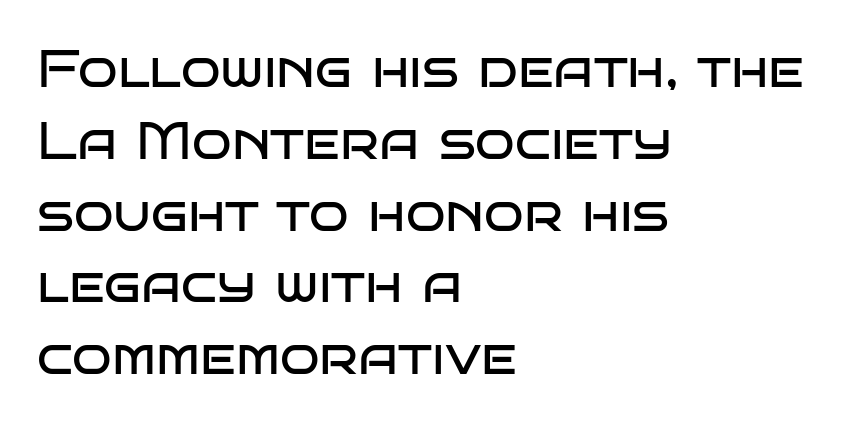
{"serif": "no", "italic": "no", "bold": "no", "weight": "regular", "width": "wide", "stroke_contrast": "low", "x_height": "large", "monospaced": "no", "underline": "no", "align": "left", "line_spacing": "normal", "line_spacing_ratio": 1.38, "letter_spacing": "normal", "letter_spacing_em": 0.0, "glyph_px": 52}
